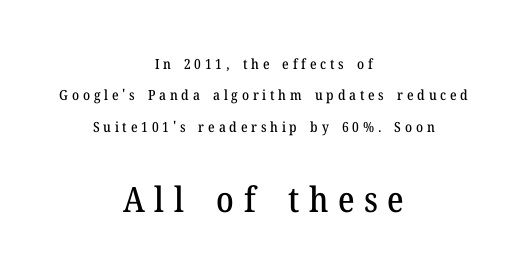
Q: Is the text italic (slanted)? A: No, it is upright.
Q: Is the typeface a serif or a sans-serif typeface? A: Serif.
Q: Is the text underlined? A: No.
Q: How is the paragraph aligned? A: Centered.
Q: Is the spacing between letters normal or unusually wide? A: Unusually wide.
Q: Is the spacing between lines tight, normal or loose? A: Loose.
Q: Which block of text is set in a larger size, the first (top) or the second (bottom)? A: The second (bottom) one.
Q: Width (condensed, normal, or wide)? A: Normal.
Q: Stroke contrast? A: Medium.
Q: x-height? A: Medium.
Q: Monospaced? A: No.
